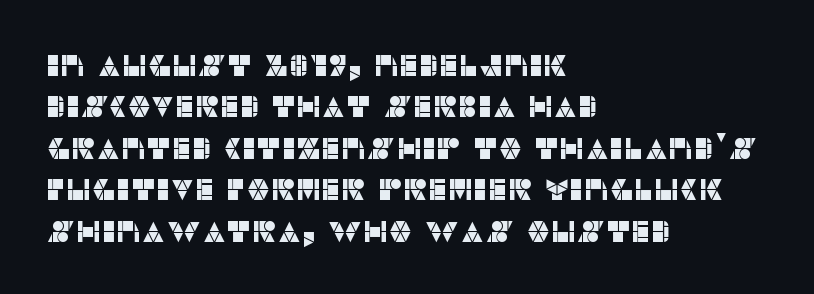
Q: Is the text italic (slanted)? A: No, it is upright.
Q: Is the typeface a serif or a sans-serif typeface? A: Sans-serif.
Q: Is the text underlined? A: No.
Q: How is the paragraph aligned? A: Left-aligned.
Q: Is the spacing between letters normal or unusually wide? A: Normal.
Q: Is the spacing between lines tight, normal or loose? A: Normal.
Q: Width (condensed, normal, or wide)? A: Normal.
Q: Stroke contrast? A: Low.
Q: x-height? A: Large.
Q: Monospaced? A: No.
